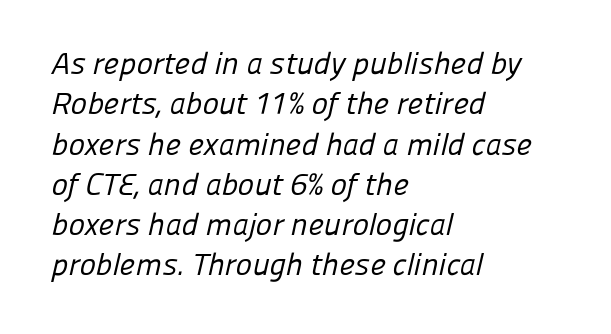
Q: Is the text bold? A: No.
Q: Is the typeface a serif or a sans-serif typeface? A: Sans-serif.
Q: Is the text underlined? A: No.
Q: How is the paragraph aligned? A: Left-aligned.
Q: Is the spacing between letters normal or unusually wide? A: Normal.
Q: Is the spacing between lines tight, normal or loose? A: Normal.
Q: Width (condensed, normal, or wide)? A: Normal.
Q: Stroke contrast? A: Low.
Q: x-height? A: Medium.
Q: Monospaced? A: No.
